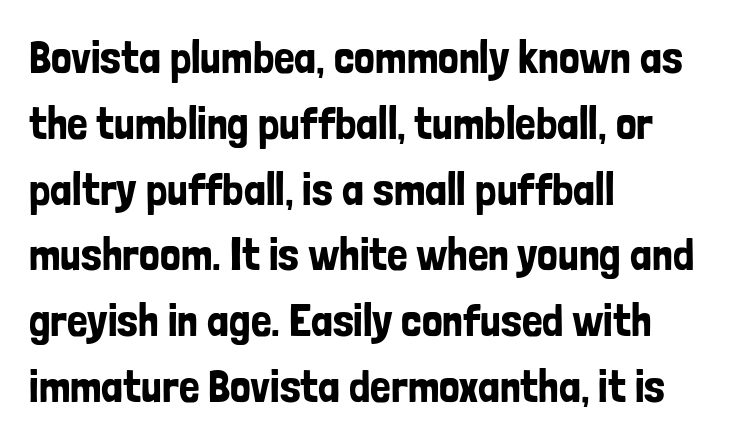
Q: Is the text italic (slanted)? A: No, it is upright.
Q: Is the typeface a serif or a sans-serif typeface? A: Sans-serif.
Q: Is the text underlined? A: No.
Q: How is the paragraph aligned? A: Left-aligned.
Q: Is the spacing between letters normal or unusually wide? A: Normal.
Q: Is the spacing between lines tight, normal or loose? A: Normal.
Q: Width (condensed, normal, or wide)? A: Condensed.
Q: Stroke contrast? A: Low.
Q: x-height? A: Medium.
Q: Monospaced? A: No.
